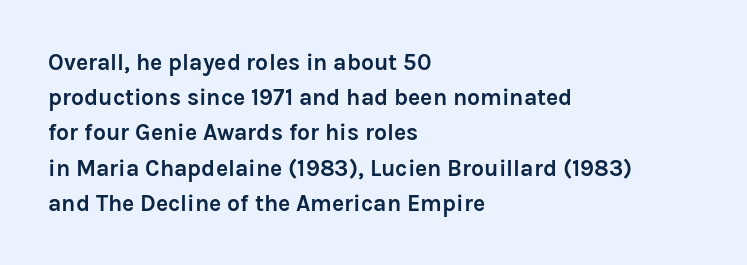
Each new line begins a customary step beneath the previous one. This rendering leaves character spacing at its baseline value. The lettering stays uniformly vertical, giving the passage a roman look. This rendering features lettering with no underline. A student would call this left alignment; a typographer would say flush left, rag right. Is the type bold? Yes — the strokes are clearly thick and heavy.
